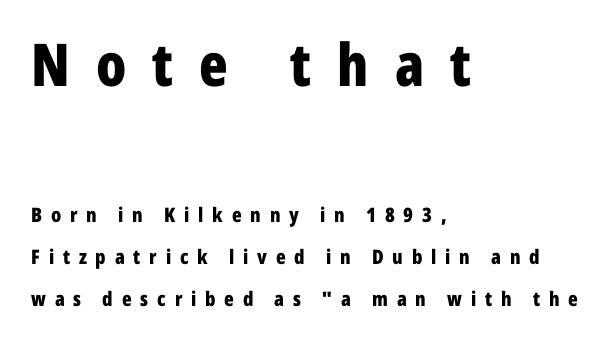
The image shows 59 px bold, condensed sans-serif type, upright; set left-aligned, loose line spacing (2.11x), unusually wide letter spacing (+0.44 em), not underlined; the first (top) block is 2.95x larger; low stroke contrast and a medium x-height.
